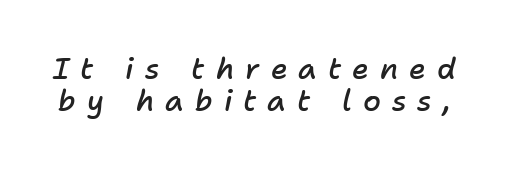
The image shows 29 px semibold type, italic (leaning right); set tight line spacing (1.1x), unusually wide letter spacing (+0.38 em), not underlined; low stroke contrast and a medium x-height.
